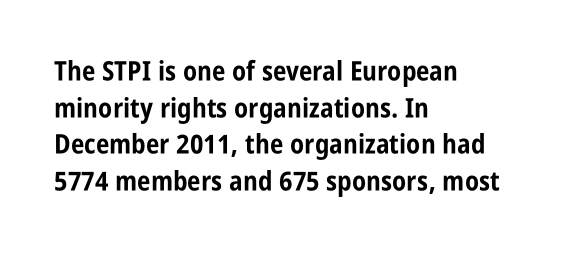
Casual observation: everything's shoved over to the left. Look at the tracking — it's just the regular setting, nothing added. The rendering uses a moderate line-height, typical for paragraphs. Decoration check: the copy has no underline. The face used here has the dense, thick strokes of a bold. The typography opts for an upright posture over an oblique one.
